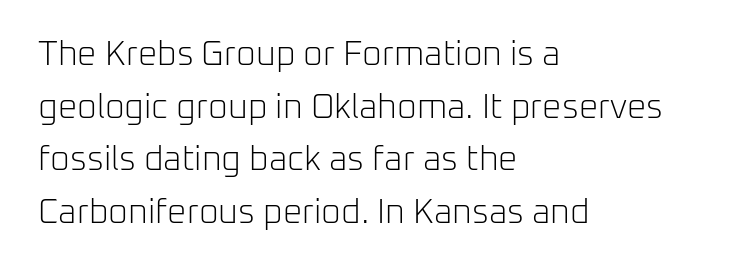
Q: Is the text bold? A: No.
Q: Is the text italic (slanted)? A: No, it is upright.
Q: Is the typeface a serif or a sans-serif typeface? A: Sans-serif.
Q: Is the text underlined? A: No.
Q: How is the paragraph aligned? A: Left-aligned.
Q: Is the spacing between letters normal or unusually wide? A: Normal.
Q: Is the spacing between lines tight, normal or loose? A: Normal.
Q: Width (condensed, normal, or wide)? A: Normal.
Q: Stroke contrast? A: Low.
Q: x-height? A: Medium.
Q: Monospaced? A: No.
